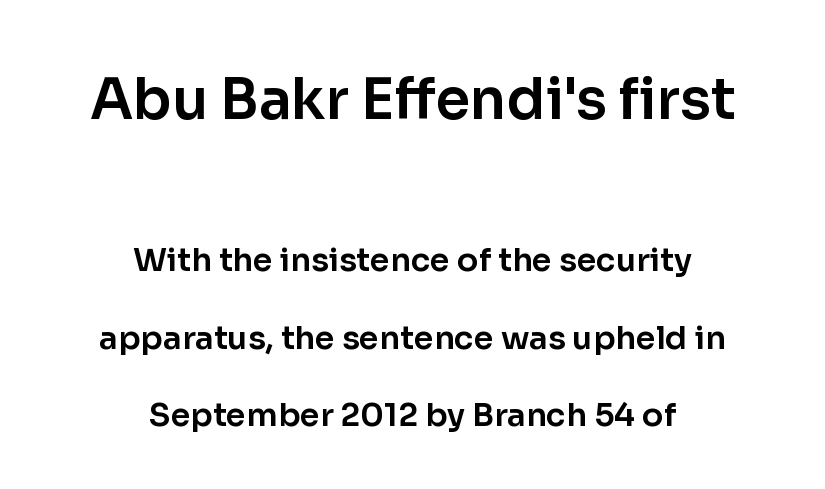
Q: Is the text italic (slanted)? A: No, it is upright.
Q: Is the typeface a serif or a sans-serif typeface? A: Sans-serif.
Q: Is the text underlined? A: No.
Q: How is the paragraph aligned? A: Centered.
Q: Is the spacing between letters normal or unusually wide? A: Normal.
Q: Is the spacing between lines tight, normal or loose? A: Loose.
Q: Which block of text is set in a larger size, the first (top) or the second (bottom)? A: The first (top) one.
Q: Width (condensed, normal, or wide)? A: Normal.
Q: Stroke contrast? A: Low.
Q: x-height? A: Medium.
Q: Monospaced? A: No.
